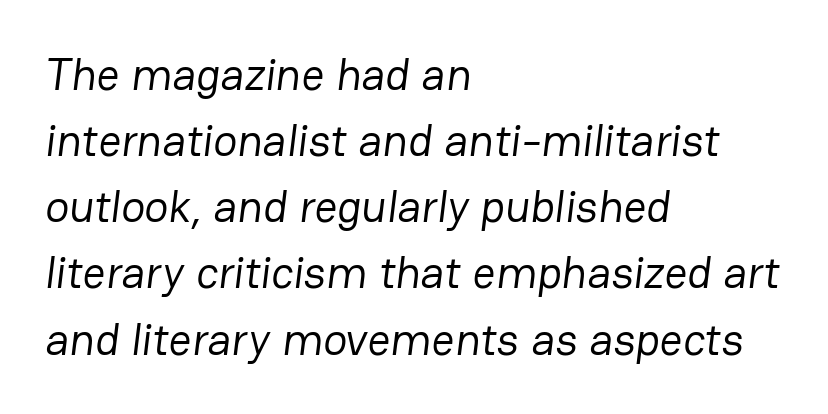
Descenders are the only things crossing below the line. The typeface has the unassuming heft of standard copy or less. Standard letterfit; no display-style spreading of the glyphs. Character widths vary here, with narrow letters taking less room than wide ones.
